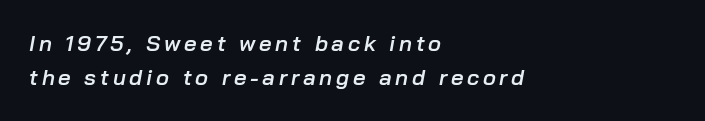
The paragraph has a hard left edge and a soft right edge. The typesetting leans somewhat heavy: a semibold. Quick note: underline off. In terms of leading, this rendering sits right in the middle. Does the lettering tilt? It does — this is italic.
